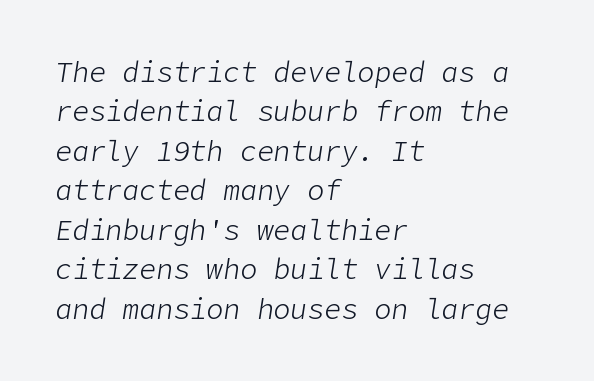
{"italic": "yes", "lean": "right", "slant_degrees": 9, "bold": "no", "weight": "light", "width": "normal", "stroke_contrast": "low", "x_height": "medium", "underline": "no", "align": "left", "line_spacing": "normal", "line_spacing_ratio": 1.41, "letter_spacing": "normal", "letter_spacing_em": 0.0, "glyph_px": 28}
